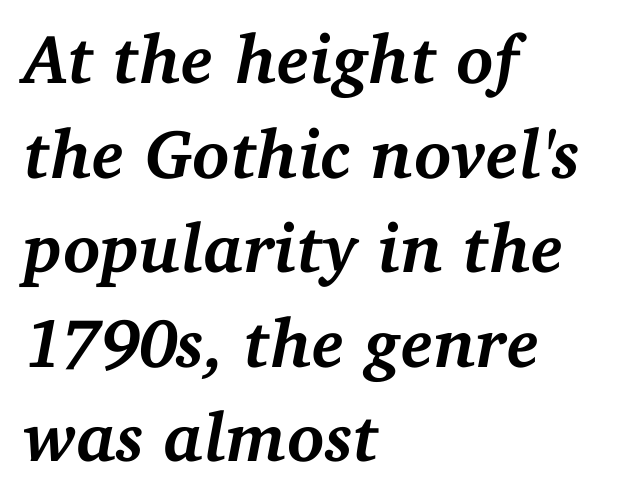
The image shows 69 px semibold serif type, italic (leaning right); set left-aligned, normal line spacing (1.37x), normal letter spacing, not underlined; medium stroke contrast and a medium x-height.
